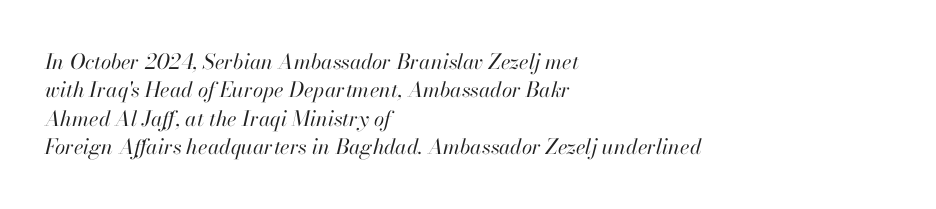
{"italic": "yes", "lean": "right", "slant_degrees": 13, "bold": "no", "underline": "no", "align": "left", "line_spacing": "normal", "line_spacing_ratio": 1.35, "letter_spacing": "normal", "letter_spacing_em": 0.0, "glyph_px": 21}
